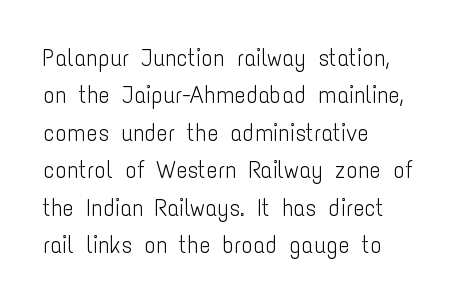
Evenly set lines give the paragraph a standard silhouette. Here the glyphs are tracked normally, forming tight word shapes. Rule under the text: the space is simply empty. Italic? Not at all — the glyphs are vertical. These glyphs show unthickened strokes, regular width or finer.
